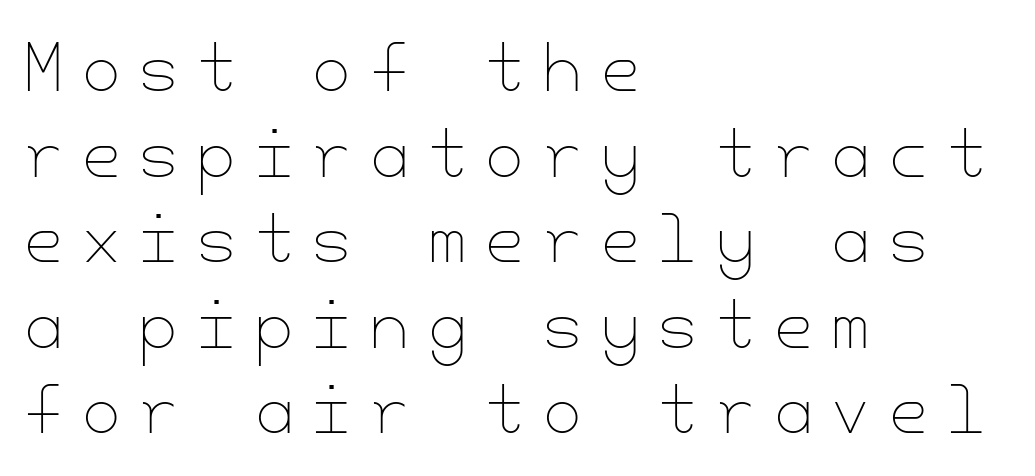
The image shows 62 px thin type, upright; set left-aligned, normal line spacing (1.38x), unusually wide letter spacing (+0.31 em), not underlined; low stroke contrast and a small x-height.
